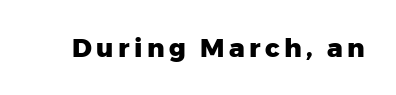
The image shows 26 px bold type, upright; set not underlined.
